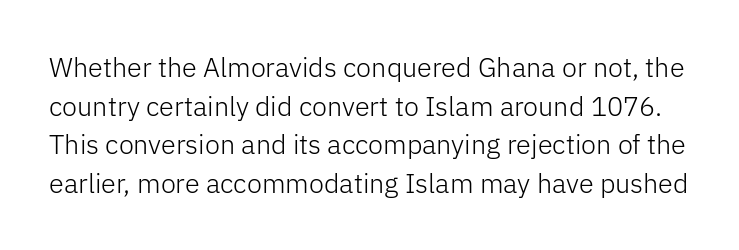
The image shows 27 px text type, upright; set normal line spacing (1.43x), normal letter spacing, not underlined.
